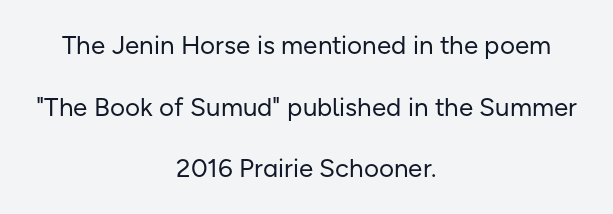
Loosely led — the rows are spread out. Stroke mass is kept to a normal reading level or below. A roman cut, with each character standing at attention. Spacing between characters is what you'd get straight out of the box. Compared with a flush-left layout, this one balances lines on the center instead.
